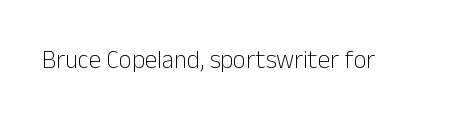
Q: Is the text bold? A: No.
Q: Is the text italic (slanted)? A: No, it is upright.
Q: Is the text underlined? A: No.
Q: Is the spacing between letters normal or unusually wide? A: Normal.
